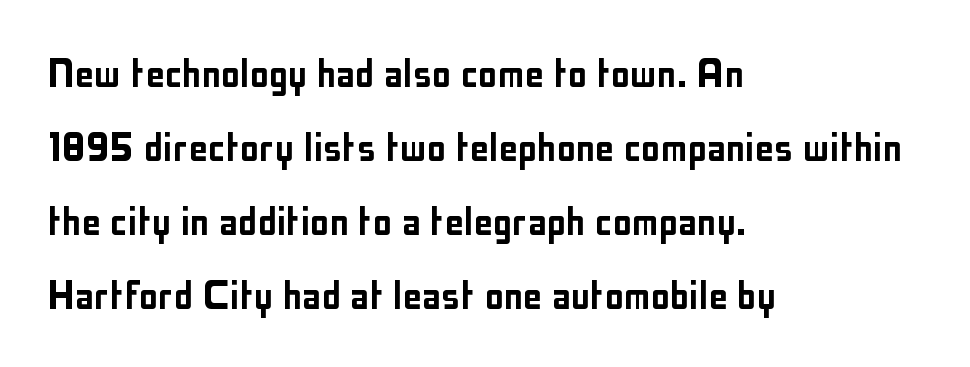
The image shows 48 px condensed sans-serif type, upright; set left-aligned, normal line spacing (1.54x), normal letter spacing, not underlined; low stroke contrast and a medium x-height.
